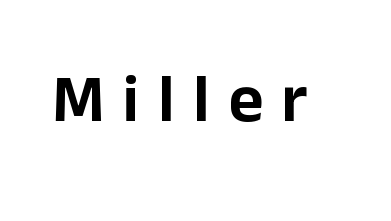
Varying glyph widths throughout — classic text-font behaviour. Lines of text with bare space underneath. The face used here is a sans, in the tradition of grotesques and geometrics. Between one letter and the next there's a generous, obvious gap. The axis of the letterforms is exactly vertical.
